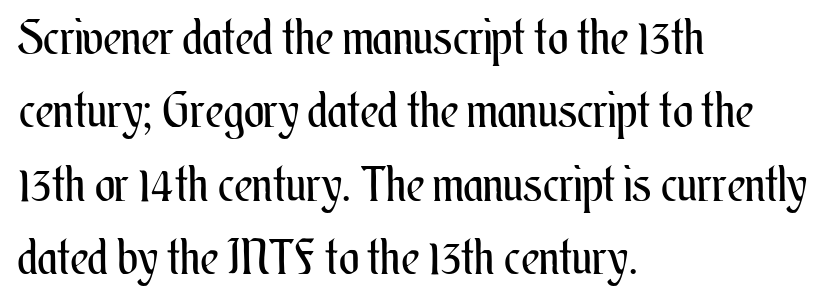
Q: Is the text bold? A: No.
Q: Is the text italic (slanted)? A: No, it is upright.
Q: Is the text underlined? A: No.
Q: How is the paragraph aligned? A: Left-aligned.
Q: Is the spacing between letters normal or unusually wide? A: Normal.
Q: Is the spacing between lines tight, normal or loose? A: Normal.
Q: Width (condensed, normal, or wide)? A: Condensed.
Q: Stroke contrast? A: Medium.
Q: x-height? A: Small.
Q: Monospaced? A: No.
